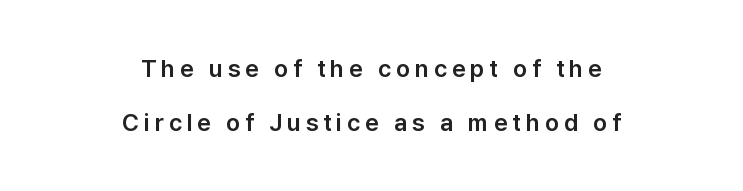
{"italic": "no", "underline": "no", "align": "center", "line_spacing": "loose", "line_spacing_ratio": 2.24, "letter_spacing": "wide", "letter_spacing_em": 0.2, "glyph_px": 24}
